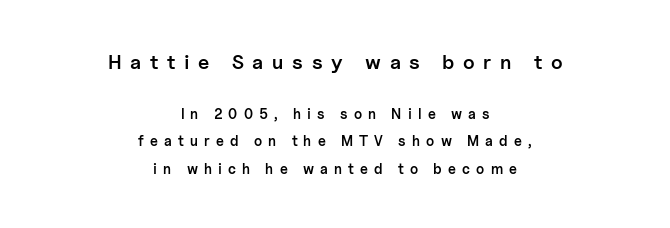
The image shows 20 px text type, upright; set centered, loose line spacing (1.98x), unusually wide letter spacing (+0.44 em), not underlined; the first (top) block is 1.43x larger.
